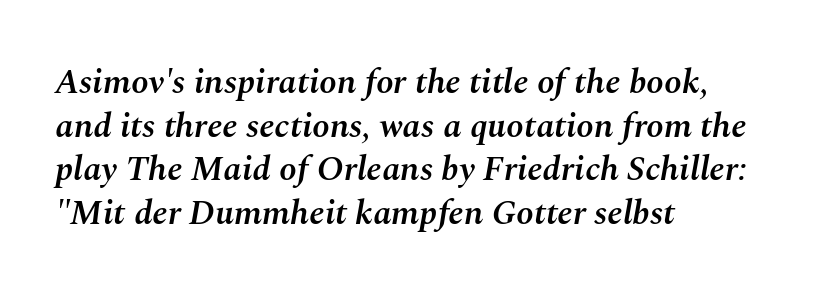
Q: Is the text bold? A: Semi-bold.
Q: Is the text italic (slanted)? A: Yes, it leans right by about 10 degrees.
Q: Is the text underlined? A: No.
Q: How is the paragraph aligned? A: Left-aligned.
Q: Is the spacing between letters normal or unusually wide? A: Normal.
Q: Is the spacing between lines tight, normal or loose? A: Normal.
Q: Width (condensed, normal, or wide)? A: Normal.
Q: Stroke contrast? A: Medium.
Q: x-height? A: Medium.
Q: Monospaced? A: No.
